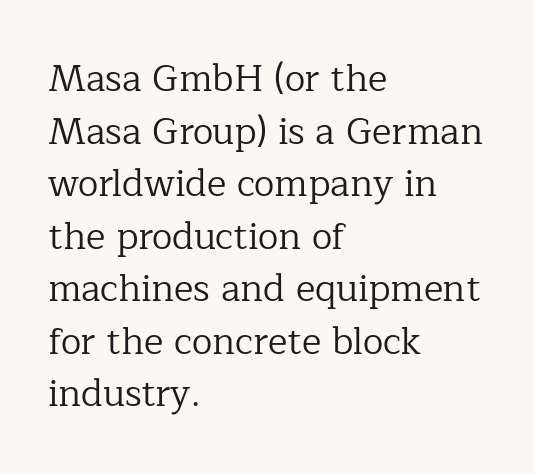
Q: Is the text bold? A: No.
Q: Is the text italic (slanted)? A: No, it is upright.
Q: Is the typeface a serif or a sans-serif typeface? A: Serif.
Q: Is the text underlined? A: No.
Q: How is the paragraph aligned? A: Left-aligned.
Q: Is the spacing between letters normal or unusually wide? A: Normal.
Q: Is the spacing between lines tight, normal or loose? A: Normal.
Q: Width (condensed, normal, or wide)? A: Normal.
Q: Stroke contrast? A: Low.
Q: x-height? A: Medium.
Q: Monospaced? A: No.
